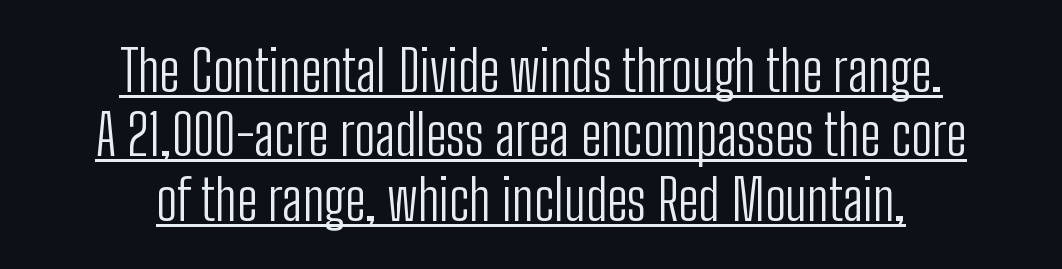
The image shows 56 px light, condensed sans-serif type, upright; set centered, tight line spacing (1.15x), normal letter spacing, underlined; low stroke contrast and a medium x-height.
